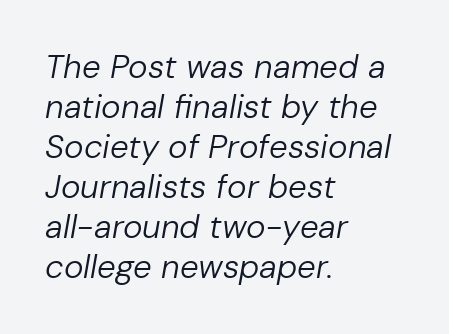
The image shows 33 px regular-weight type, italic (leaning right); set left-aligned, line spacing 1.21x, normal letter spacing, not underlined; low stroke contrast and a medium x-height.
